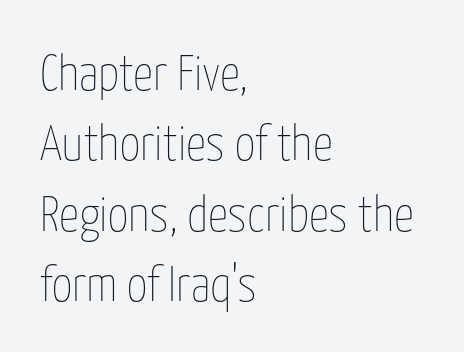
A student would call this left alignment; a typographer would say flush left, rag right. This is the regular roman posture of the typeface. Summary of weight: not heavy and not bold. Spacing verdict: proportional, widths tailored to each character. Rows of type keep a routine distance in the vertical direction. The area under the type is left untouched.
